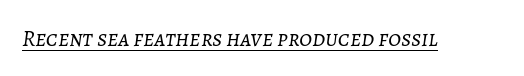
The image shows 23 px text type, italic (leaning right); set normal letter spacing, underlined.
